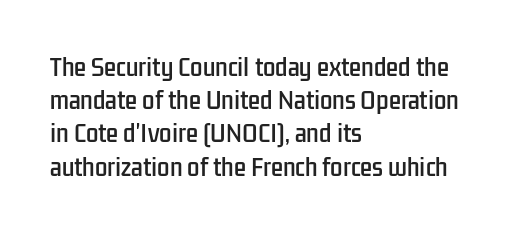
The image shows 22 px text type, upright; set left-aligned, normal line spacing (1.51x), normal letter spacing, not underlined.
